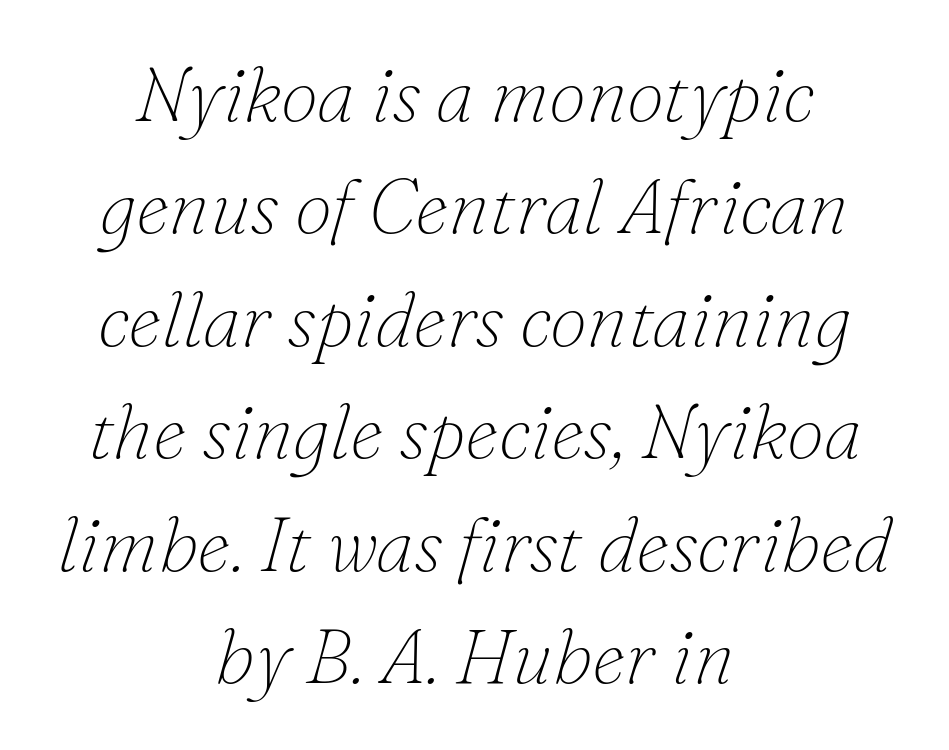
The image shows 76 px thin serif type, italic (leaning right); set centered, normal line spacing (1.48x), normal letter spacing, not underlined; low stroke contrast and a small x-height.
